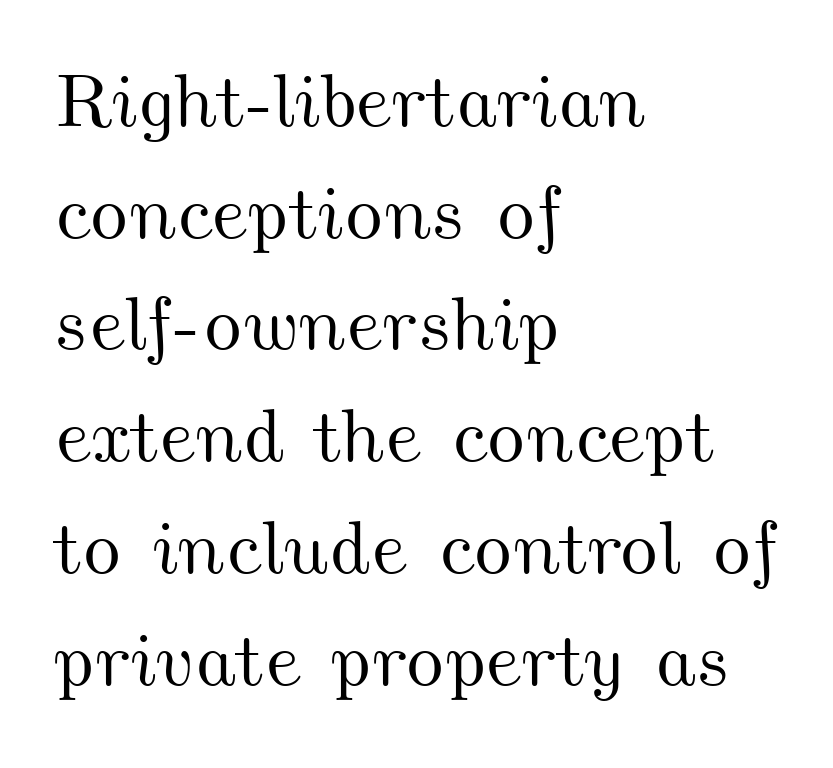
Q: Is the text underlined? A: No.
Q: How is the paragraph aligned? A: Left-aligned.
Q: Is the spacing between letters normal or unusually wide? A: Normal.
Q: Is the spacing between lines tight, normal or loose? A: Normal.
Q: Width (condensed, normal, or wide)? A: Wide.
Q: Stroke contrast? A: Medium.
Q: x-height? A: Small.
Q: Monospaced? A: No.
